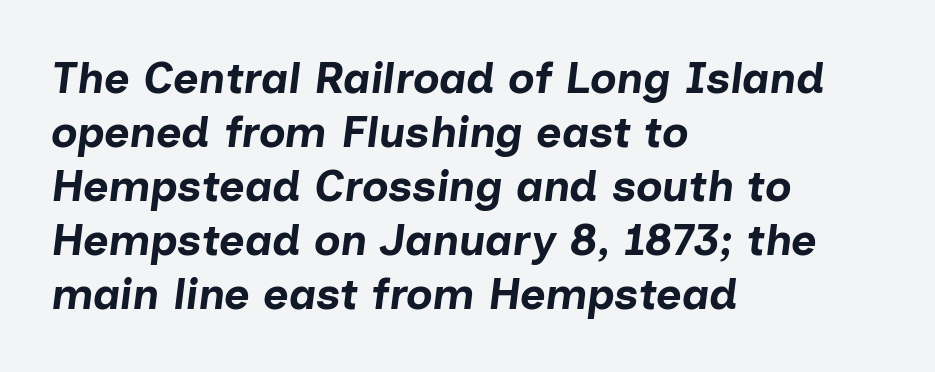
Observe the ordinary spacing: letters are neighbours, not strangers. Emphasis-style slanted type is in use. These lines are rendered in a variable-pitch font. Where is the straight margin? On the left. Thick stems and heavy bowls — unmistakably bold.
